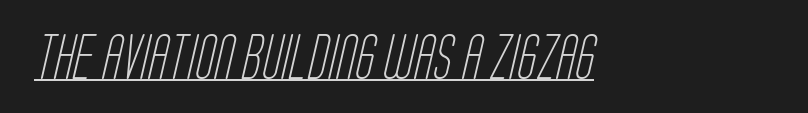
The image shows 45 px light, condensed sans-serif type; set normal letter spacing, underlined; low stroke contrast and a large x-height.
